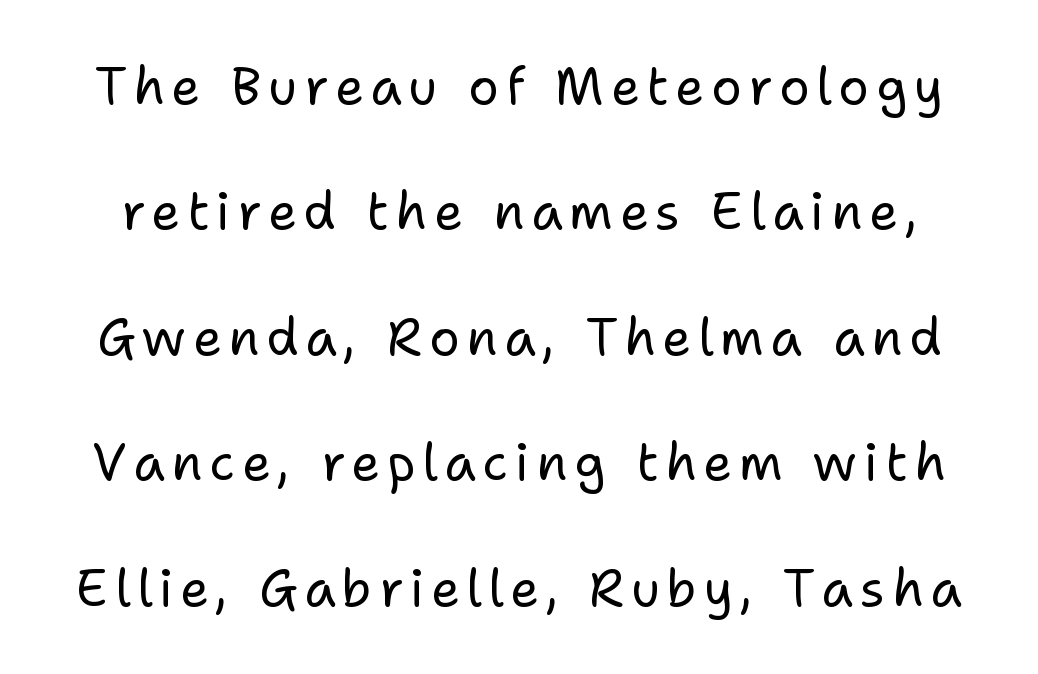
Does the type have serifs? No, each stem ends abruptly. The words here are not underlined. The face used here is proportionally spaced, like ordinary book or web type. How would I describe the line gaps? Wide and relaxed. Unbolded letterforms with no extra heft. In terms of posture, this sample is upright.
